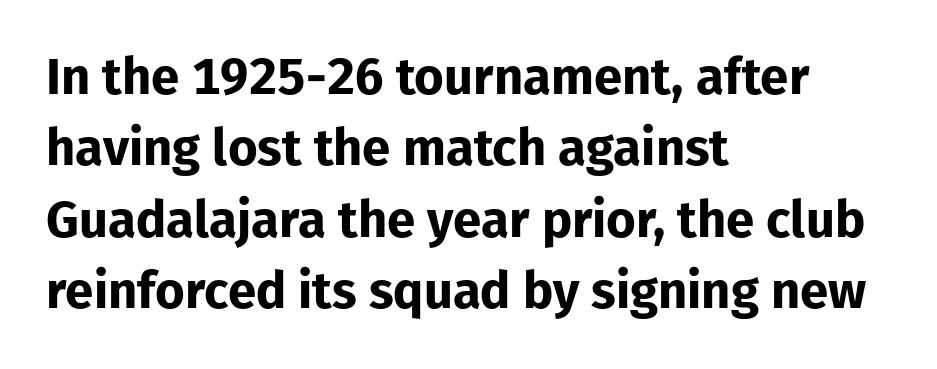
Style check: upright. Looks like regular typesetting: each glyph gets only the width it needs. One glance says typical: line gaps are just what's usual. This sample uses plain, unmodified letter spacing. Bare-footed words on every line. One-word summary of the alignment: left.
